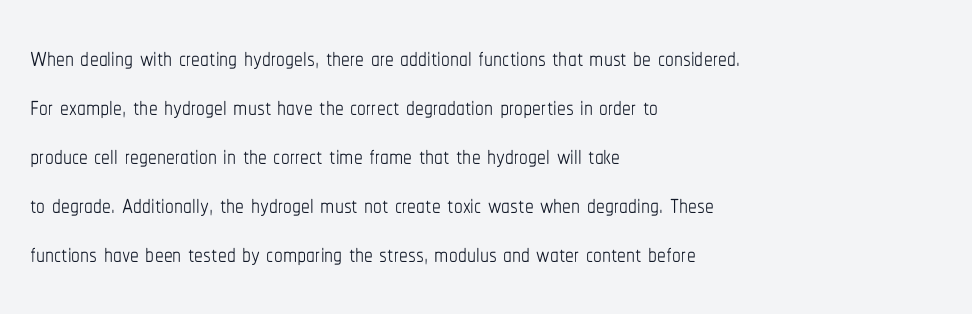
Q: Is the text bold? A: No.
Q: Is the text italic (slanted)? A: No, it is upright.
Q: Is the text underlined? A: No.
Q: How is the paragraph aligned? A: Left-aligned.
Q: Is the spacing between letters normal or unusually wide? A: Normal.
Q: Is the spacing between lines tight, normal or loose? A: Normal.
Q: Width (condensed, normal, or wide)? A: Condensed.
Q: Stroke contrast? A: Low.
Q: x-height? A: Medium.
Q: Monospaced? A: No.
